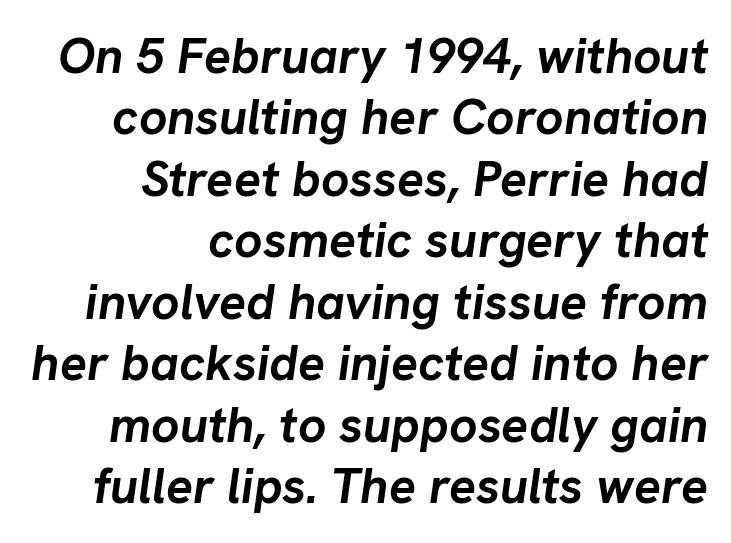
You'd pick this weight for a headline — it's a proper bold. Varying glyph widths throughout — classic text-font behaviour. Does the lettering tilt? It does — this is italic. Short and long lines alike share a common ending point at right.
